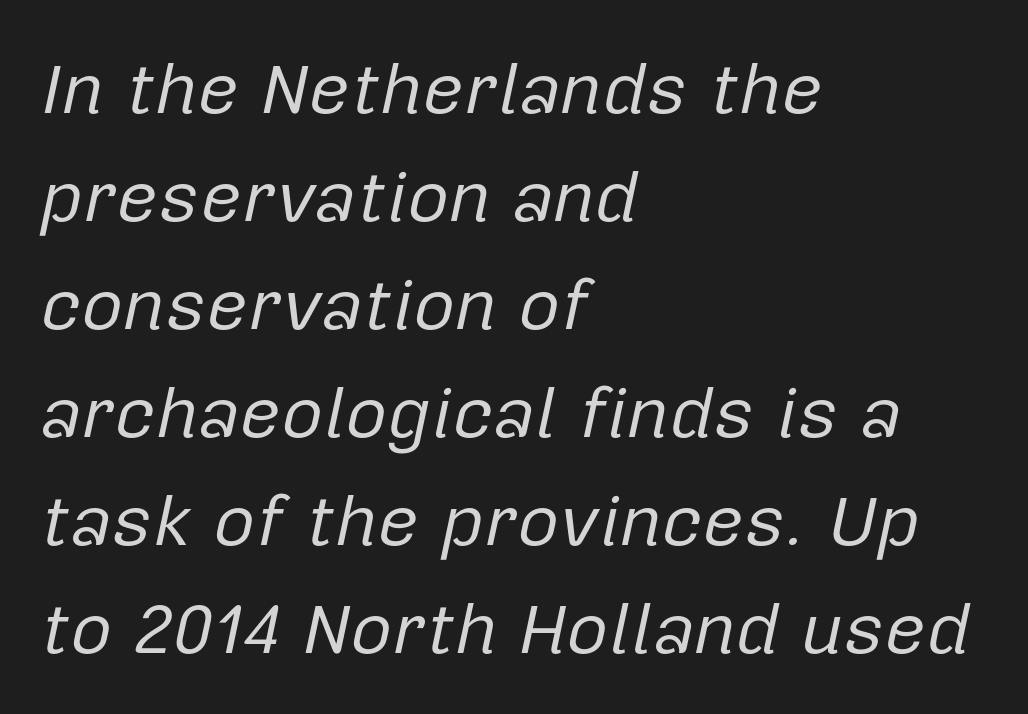
{"italic": "yes", "lean": "right", "slant_degrees": 12, "bold": "no", "weight": "regular", "width": "normal", "stroke_contrast": "low", "x_height": "medium", "monospaced": "no", "underline": "no", "align": "left", "line_spacing": "normal", "line_spacing_ratio": 1.5, "letter_spacing": "normal", "letter_spacing_em": 0.0, "glyph_px": 72}
